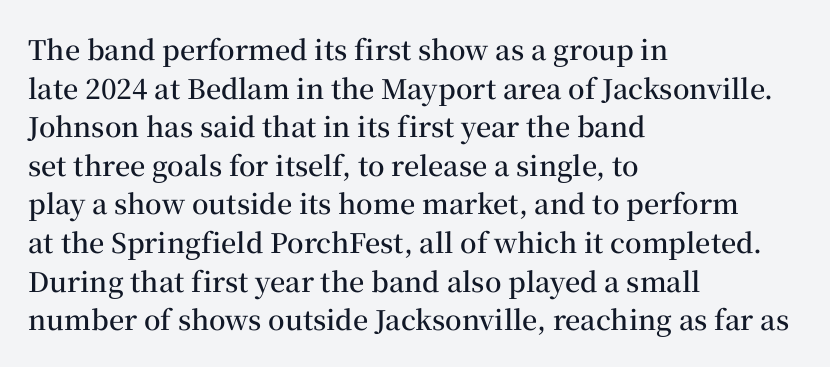
{"italic": "no", "bold": "semi", "underline": "no", "align": "left", "line_spacing": "normal", "line_spacing_ratio": 1.43, "letter_spacing": "normal", "letter_spacing_em": 0.0, "glyph_px": 27}
